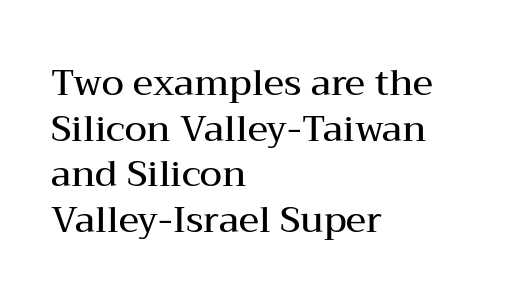
{"serif": "yes", "italic": "no", "bold": "semi", "weight": "semibold", "width": "wide", "stroke_contrast": "medium", "x_height": "medium", "monospaced": "no", "underline": "no", "align": "left", "line_spacing": "normal", "line_spacing_ratio": 1.27, "letter_spacing": "normal", "letter_spacing_em": 0.0, "glyph_px": 36}
